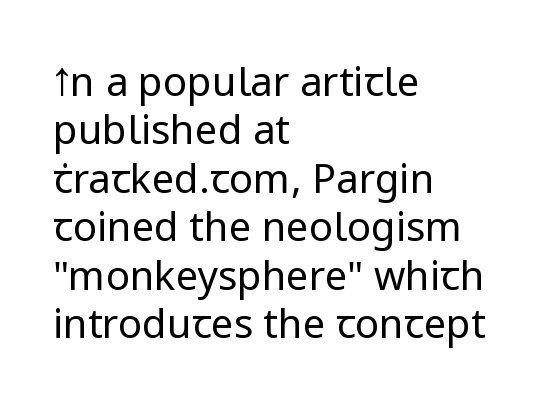
The image shows 40 px regular-weight sans-serif type, upright; set left-aligned, line spacing 1.21x, normal letter spacing, not underlined; low stroke contrast and a medium x-height.
